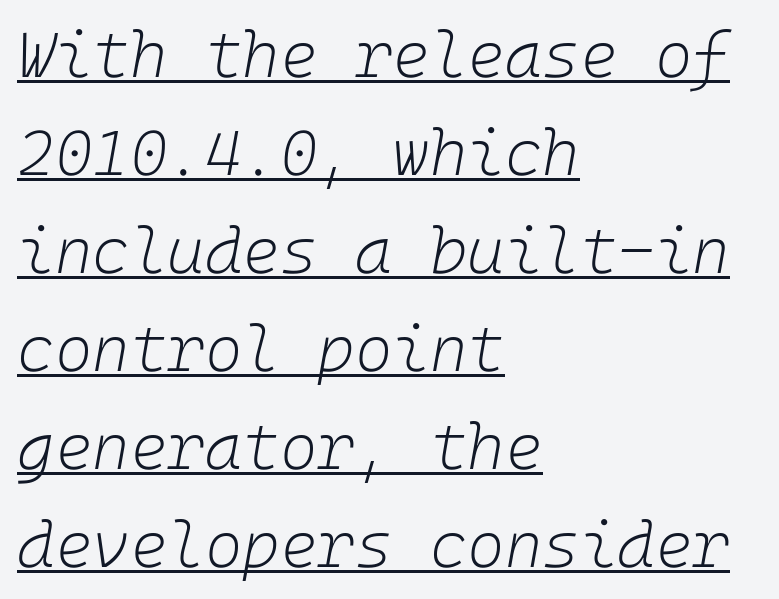
{"italic": "yes", "lean": "right", "slant_degrees": 10, "bold": "no", "weight": "light", "width": "normal", "stroke_contrast": "low", "x_height": "medium", "underline": "yes", "align": "left", "line_spacing": "normal", "line_spacing_ratio": 1.53, "letter_spacing": "normal", "letter_spacing_em": 0.0, "glyph_px": 64}
